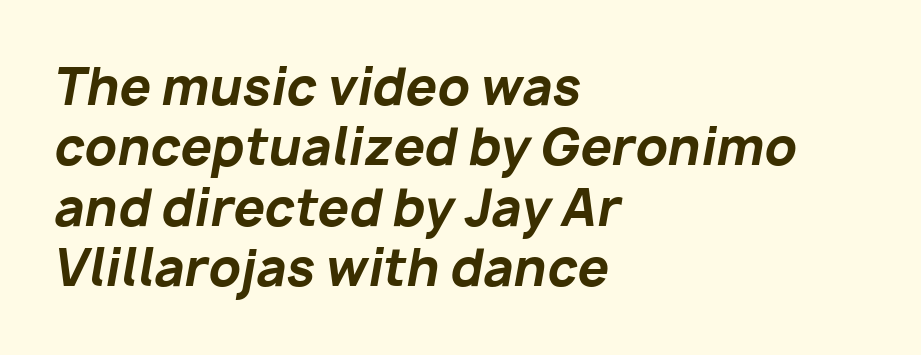
{"italic": "yes", "lean": "right", "slant_degrees": 10, "bold": "yes", "weight": "bold", "width": "normal", "stroke_contrast": "low", "x_height": "medium", "monospaced": "no", "underline": "no", "align": "left", "line_spacing_ratio": 1.21, "letter_spacing": "normal", "letter_spacing_em": 0.0, "glyph_px": 50}
